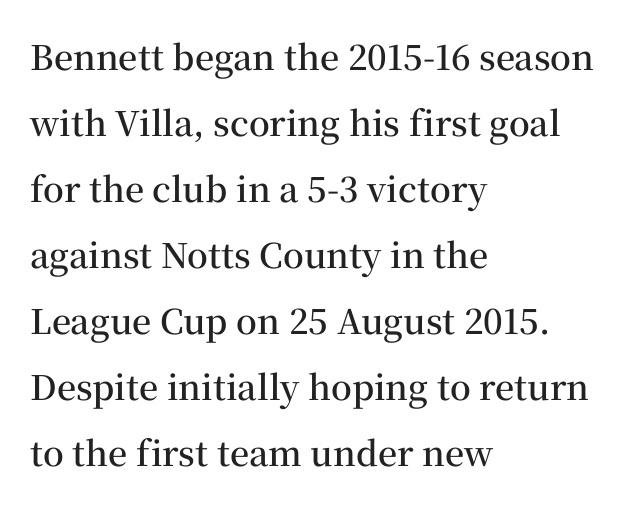
The image shows 34 px semibold serif type, upright; set left-aligned, loose line spacing (1.94x), normal letter spacing, not underlined; medium stroke contrast and a medium x-height.
